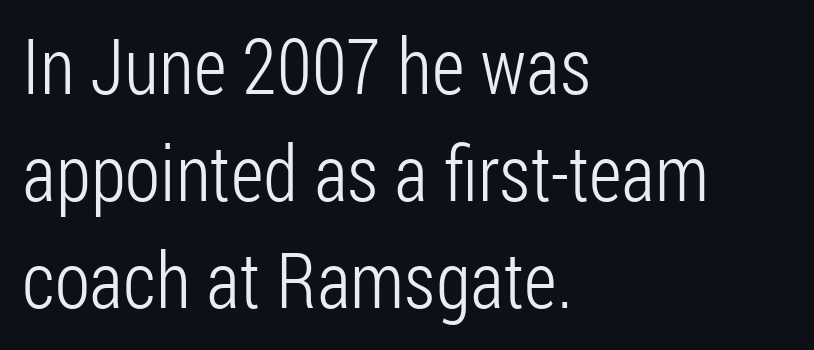
The image shows 77 px light, condensed sans-serif type, upright; set left-aligned, normal line spacing (1.39x), normal letter spacing, not underlined; low stroke contrast and a medium x-height.
